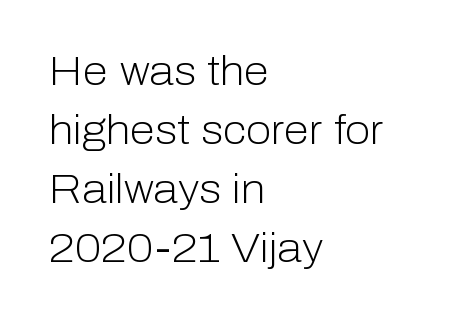
Q: Is the text bold? A: No.
Q: Is the text italic (slanted)? A: No, it is upright.
Q: Is the typeface a serif or a sans-serif typeface? A: Sans-serif.
Q: Is the text underlined? A: No.
Q: How is the paragraph aligned? A: Left-aligned.
Q: Is the spacing between letters normal or unusually wide? A: Normal.
Q: Is the spacing between lines tight, normal or loose? A: Normal.
Q: Width (condensed, normal, or wide)? A: Normal.
Q: Stroke contrast? A: Low.
Q: x-height? A: Medium.
Q: Monospaced? A: No.
